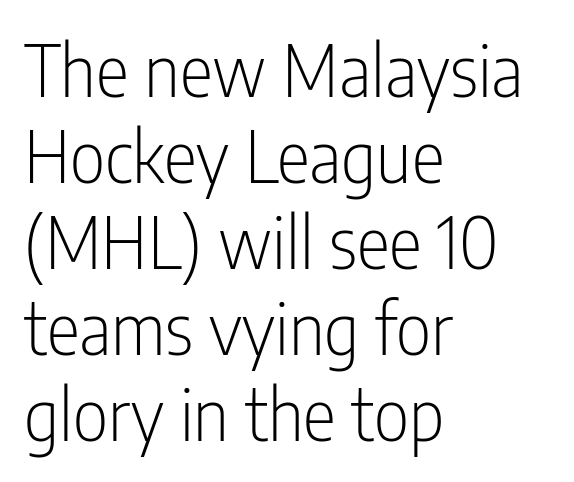
The glyphs in this specimen are sans serif. This reads as an unemphasized weight, regular at the heaviest. This sample uses an upright cut, with every glyph sitting square on the baseline. The strip under each line holds only bare page.
